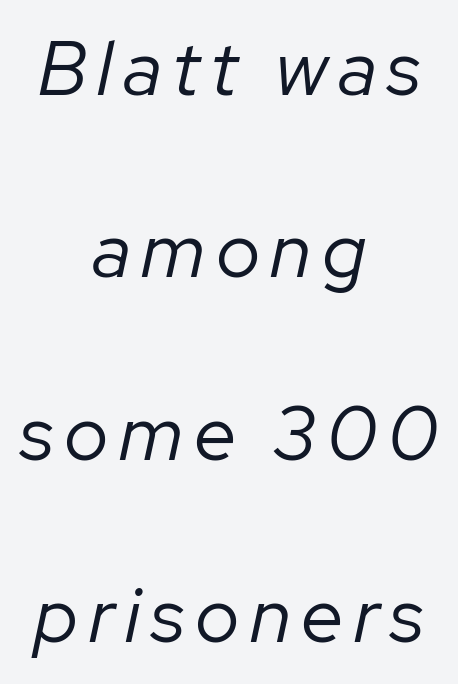
{"italic": "yes", "lean": "right", "slant_degrees": 12, "bold": "no", "weight": "regular", "width": "normal", "stroke_contrast": "low", "x_height": "medium", "monospaced": "no", "underline": "no", "align": "center", "line_spacing": "loose", "line_spacing_ratio": 2.4, "glyph_px": 76}
